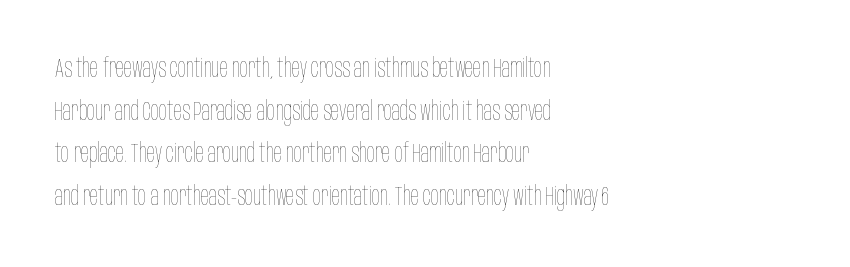
The image shows 27 px text type, upright; set left-aligned, normal line spacing (1.58x), normal letter spacing, not underlined.
